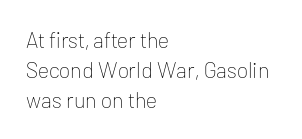
Q: Is the text bold? A: No.
Q: Is the text italic (slanted)? A: No, it is upright.
Q: Is the text underlined? A: No.
Q: How is the paragraph aligned? A: Left-aligned.
Q: Is the spacing between letters normal or unusually wide? A: Normal.
Q: Is the spacing between lines tight, normal or loose? A: Normal.
